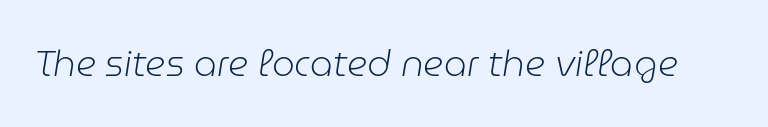
The space directly below the letters is spotless. Nobody touched the tracking dial on this one. Quick note: italic. Proportional: the letters do not fall into vertical columns.
